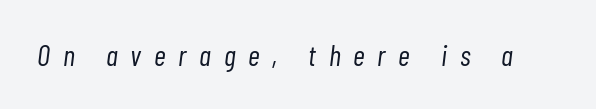
These lines are rendered in a variable-pitch font. The glyphs look as if they've been sheared to an angle. The font is comparable to plain body text, perhaps lighter. Between one letter and the next there's a generous, obvious gap. Check under the words: just untouched page.
